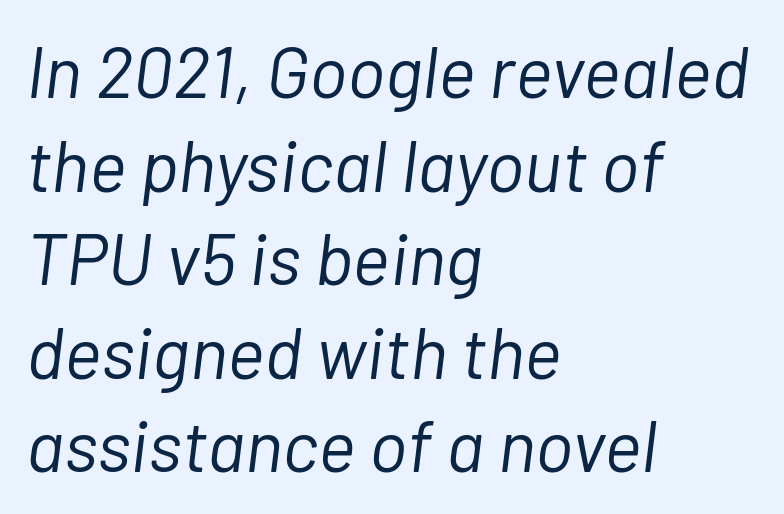
The image shows 72 px light type, italic (leaning right); set left-aligned, normal line spacing (1.3x), normal letter spacing, not underlined; low stroke contrast and a medium x-height.
